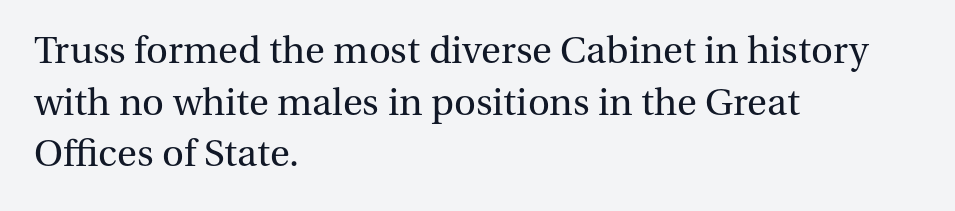
Notice how descenders clear the ascenders below comfortably — that's standard leading. A serif font was chosen for this passage. Here the designer chose a conventional face with non-uniform glyph widths. Nobody drew a line under any word here. Compared with typical body copy, the letter spacing here is the same.
